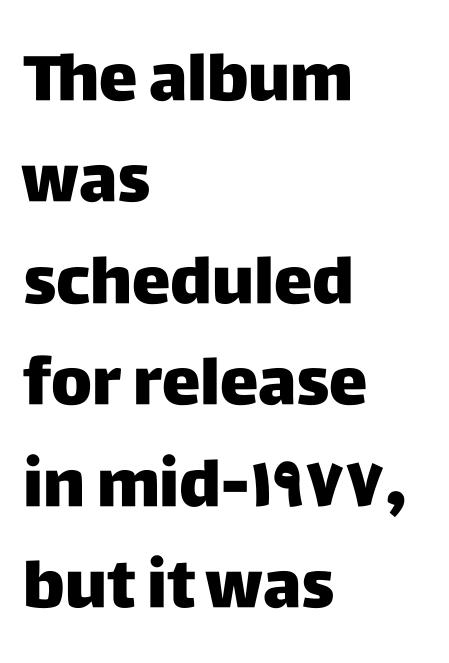
The image shows 65 px sans-serif type, upright; set left-aligned, normal line spacing (1.56x), normal letter spacing, not underlined; low stroke contrast and a large x-height.
